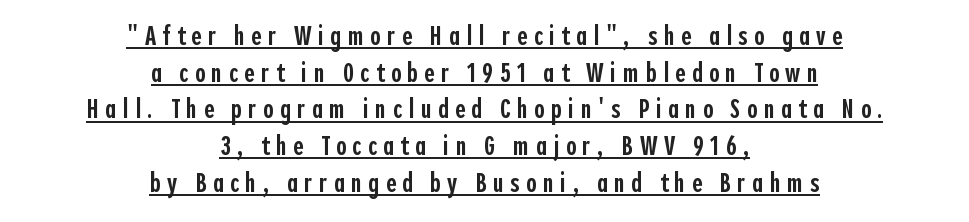
This rendering features underlined lettering. The tracking jumps out immediately: characters are airy and widely separated. The typesetter chose a symmetrical, centered arrangement here. This sample uses a sans-serif face.
